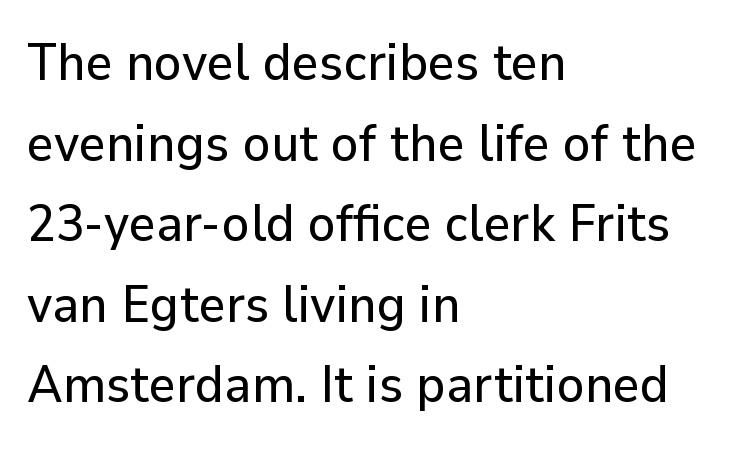
Q: Is the text italic (slanted)? A: No, it is upright.
Q: Is the typeface a serif or a sans-serif typeface? A: Sans-serif.
Q: Is the text underlined? A: No.
Q: How is the paragraph aligned? A: Left-aligned.
Q: Is the spacing between letters normal or unusually wide? A: Normal.
Q: Is the spacing between lines tight, normal or loose? A: Normal.
Q: Width (condensed, normal, or wide)? A: Normal.
Q: Stroke contrast? A: Low.
Q: x-height? A: Medium.
Q: Monospaced? A: No.
